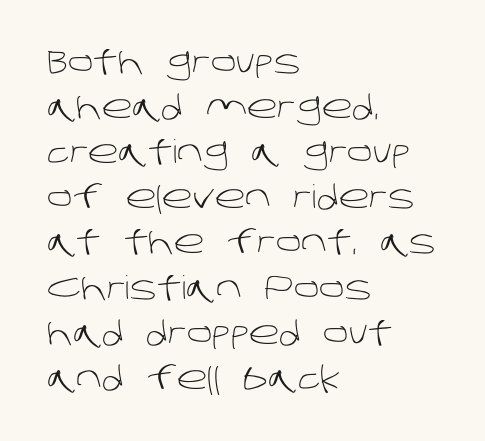
{"serif": "no", "bold": "no", "weight": "light", "width": "normal", "stroke_contrast": "low", "x_height": "large", "monospaced": "no", "underline": "no", "align": "left", "line_spacing": "normal", "line_spacing_ratio": 1.41, "letter_spacing": "normal", "letter_spacing_em": 0.0, "glyph_px": 32}
